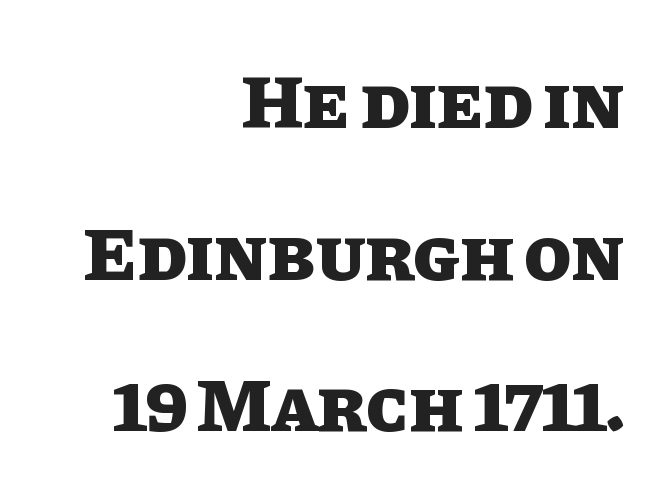
{"italic": "no", "bold": "yes", "weight": "heavy", "width": "normal", "stroke_contrast": "low", "x_height": "large", "monospaced": "no", "underline": "no", "align": "right", "line_spacing": "loose", "line_spacing_ratio": 1.97, "letter_spacing": "normal", "letter_spacing_em": 0.0, "glyph_px": 77}
